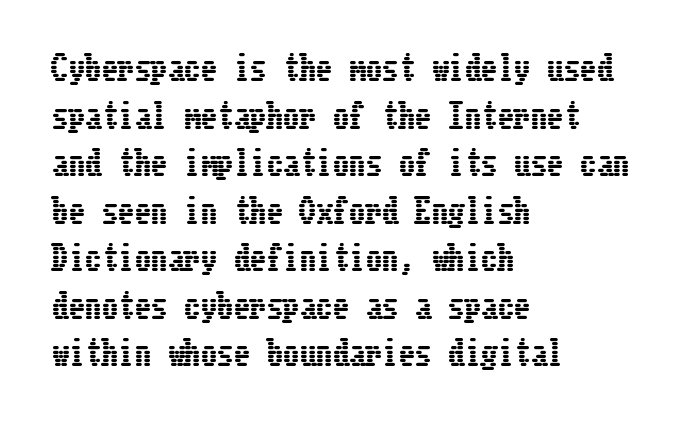
{"italic": "no", "width": "condensed", "stroke_contrast": "low", "x_height": "medium", "underline": "no", "align": "left", "line_spacing": "normal", "line_spacing_ratio": 1.44, "letter_spacing": "normal", "letter_spacing_em": 0.0, "glyph_px": 33}
